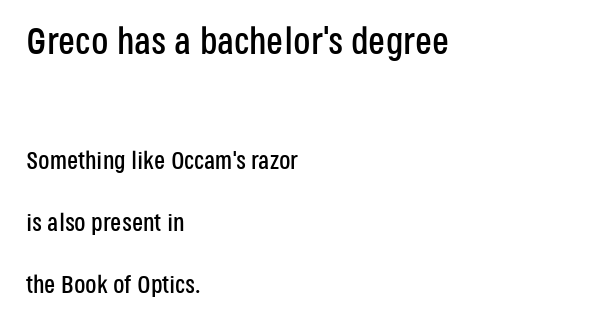
Q: Is the text italic (slanted)? A: No, it is upright.
Q: Is the typeface a serif or a sans-serif typeface? A: Sans-serif.
Q: Is the text underlined? A: No.
Q: How is the paragraph aligned? A: Left-aligned.
Q: Is the spacing between letters normal or unusually wide? A: Normal.
Q: Is the spacing between lines tight, normal or loose? A: Loose.
Q: Which block of text is set in a larger size, the first (top) or the second (bottom)? A: The first (top) one.
Q: Width (condensed, normal, or wide)? A: Condensed.
Q: Stroke contrast? A: Low.
Q: x-height? A: Large.
Q: Monospaced? A: No.
